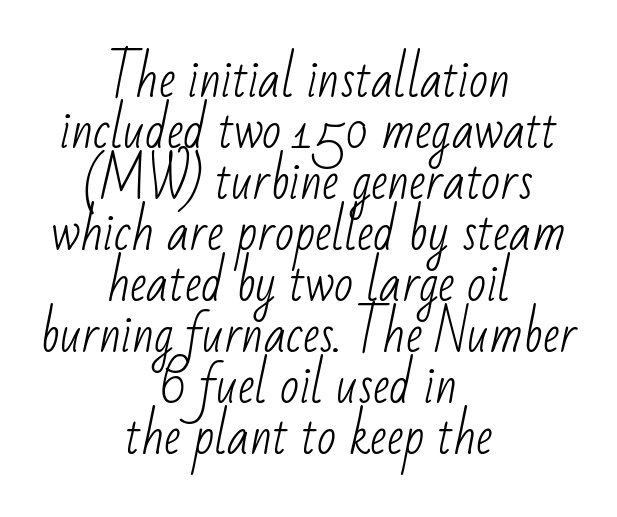
The image shows 50 px light, condensed sans-serif type; set centered, tight line spacing (1.02x), normal letter spacing, not underlined; low stroke contrast and a small x-height.
